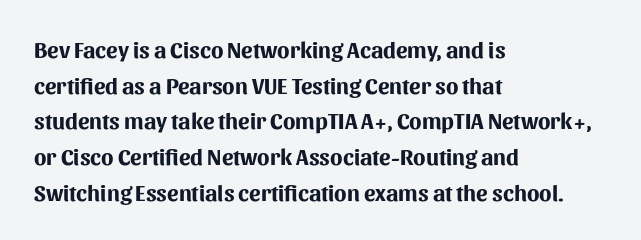
Is the block centered? No — it sits flush against the left margin. A full-strength bold gives these letters their thick strokes. The zone under the glyphs is completely vacant. This sample uses an upright cut, with every glyph sitting square on the baseline. The passage shown has conventional tracking throughout. The line-height multiplier appears to be the usual default.
